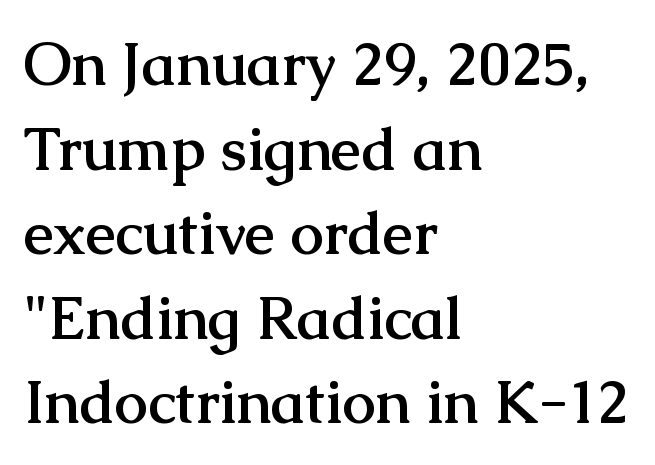
{"serif": "yes", "italic": "no", "bold": "yes", "weight": "semibold", "width": "normal", "stroke_contrast": "medium", "x_height": "medium", "monospaced": "no", "underline": "no", "align": "left", "line_spacing": "normal", "line_spacing_ratio": 1.41, "letter_spacing": "normal", "letter_spacing_em": 0.0, "glyph_px": 60}
